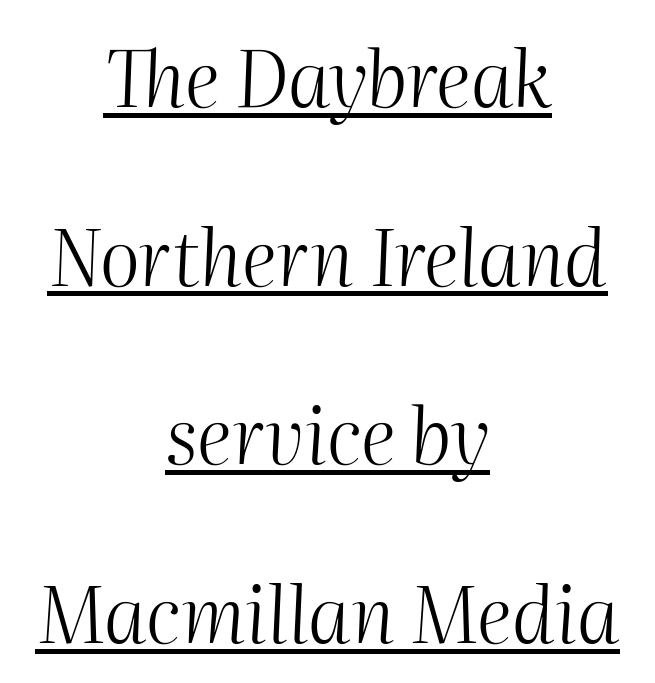
{"italic": "yes", "lean": "right", "slant_degrees": 2, "bold": "no", "weight": "light", "width": "normal", "stroke_contrast": "medium", "x_height": "medium", "monospaced": "no", "underline": "yes", "align": "center", "line_spacing": "loose", "line_spacing_ratio": 2.32, "letter_spacing": "normal", "letter_spacing_em": 0.0, "glyph_px": 77}
